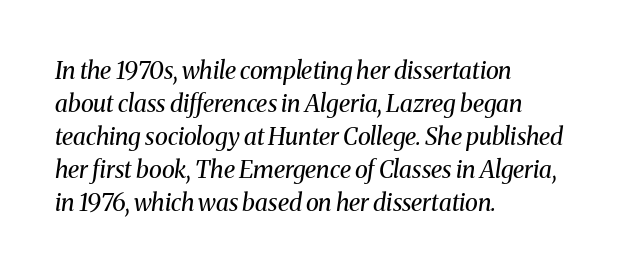
Is this a heavy cut? Hardly; it is regular or lighter. Is the block centered? No — it sits flush against the left margin. The passage shown stacks its lines at a standard gap. If you drew a line through each stem, it would be angled. The gaps between neighbouring characters are ordinary and unremarkable. Type without underlining.
